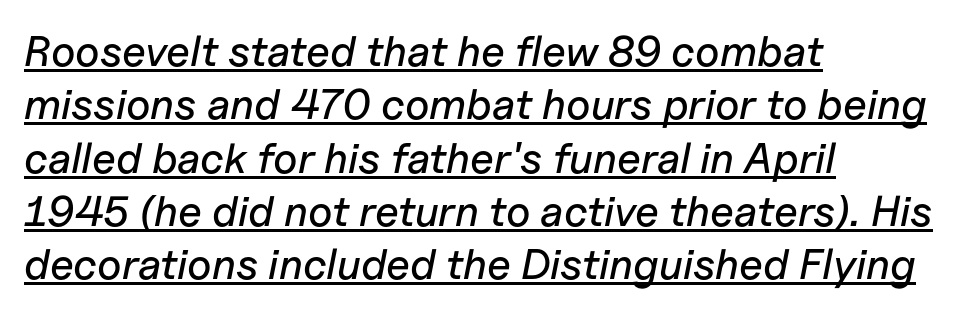
The passage shown leans; its letterforms are oblique. Looks like regular typesetting: each glyph gets only the width it needs. Like a heading marked for emphasis, these lines bear an underscore. Characters follow at the spacing the type designer built in. The paragraph shown leans on its left margin.
